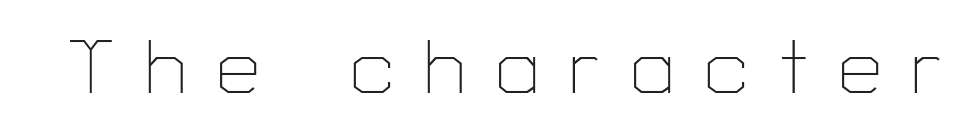
{"serif": "no", "italic": "no", "bold": "no", "weight": "thin", "width": "normal", "stroke_contrast": "low", "x_height": "medium", "monospaced": "no", "underline": "no", "letter_spacing": "wide", "letter_spacing_em": 0.4, "glyph_px": 76}
